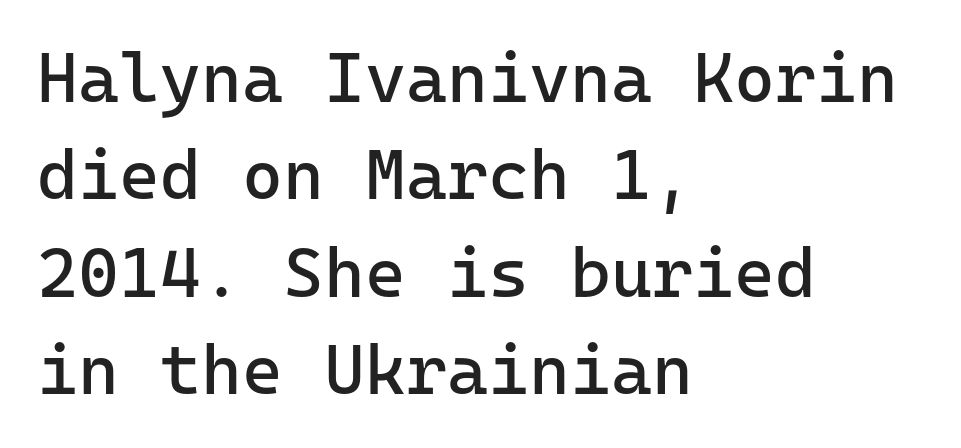
Q: Is the text bold? A: No.
Q: Is the text italic (slanted)? A: No, it is upright.
Q: Is the typeface a serif or a sans-serif typeface? A: Sans-serif.
Q: Is the text underlined? A: No.
Q: How is the paragraph aligned? A: Left-aligned.
Q: Is the spacing between letters normal or unusually wide? A: Normal.
Q: Is the spacing between lines tight, normal or loose? A: Normal.
Q: Width (condensed, normal, or wide)? A: Normal.
Q: Stroke contrast? A: Low.
Q: x-height? A: Medium.
Q: Monospaced? A: Yes.
